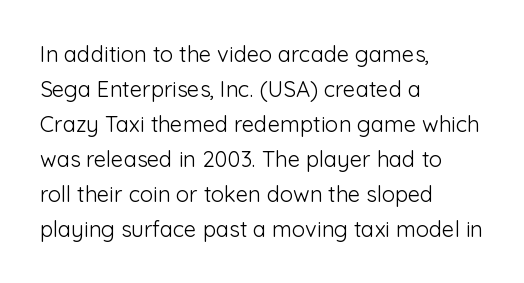
Every stem runs plumb, perpendicular to the baseline. Ink coverage per letter is moderate at most. Does extra space separate the letters? No, they use regular spacing. Line starts are locked; line ends wander. If you measured baseline to baseline, you'd find a middling distance.
